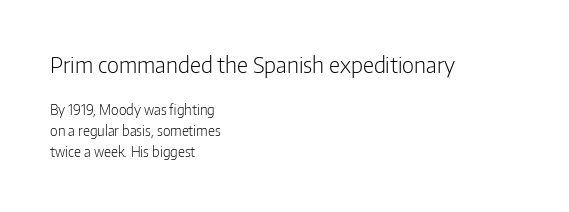
Q: Is the text bold? A: No.
Q: Is the text italic (slanted)? A: No, it is upright.
Q: Is the text underlined? A: No.
Q: How is the paragraph aligned? A: Left-aligned.
Q: Is the spacing between letters normal or unusually wide? A: Normal.
Q: Is the spacing between lines tight, normal or loose? A: Normal.
Q: Which block of text is set in a larger size, the first (top) or the second (bottom)? A: The first (top) one.
